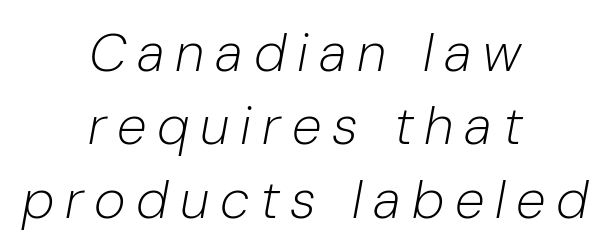
{"italic": "yes", "lean": "right", "slant_degrees": 10, "bold": "no", "weight": "light", "width": "normal", "stroke_contrast": "low", "x_height": "medium", "monospaced": "no", "underline": "no", "align": "center", "line_spacing": "normal", "line_spacing_ratio": 1.36, "letter_spacing": "wide", "letter_spacing_em": 0.2, "glyph_px": 54}
